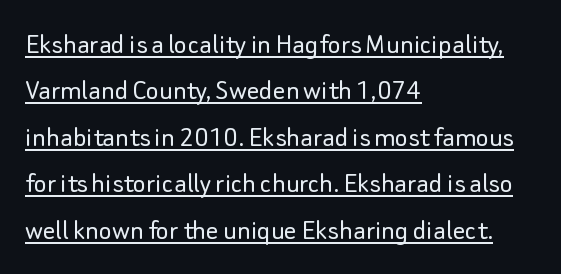
{"serif": "no", "italic": "no", "bold": "no", "weight": "light", "width": "normal", "stroke_contrast": "low", "x_height": "small", "monospaced": "no", "underline": "yes", "align": "left", "line_spacing": "normal", "line_spacing_ratio": 1.5, "letter_spacing": "normal", "letter_spacing_em": 0.0, "glyph_px": 31}
